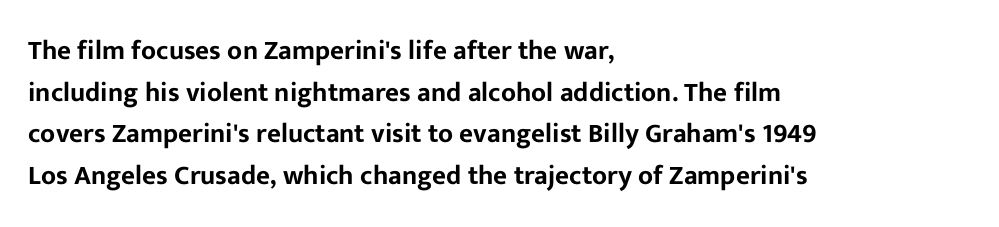
The image shows 27 px text type, upright; set left-aligned, normal line spacing (1.54x), normal letter spacing, not underlined.
